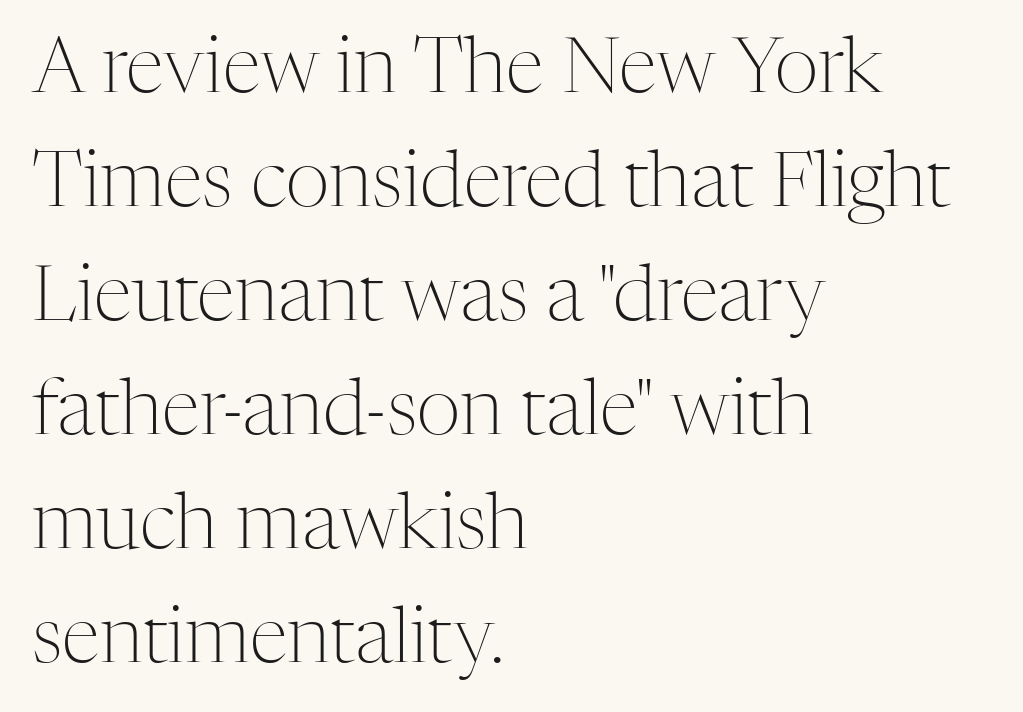
{"serif": "yes", "italic": "no", "bold": "no", "weight": "light", "width": "normal", "stroke_contrast": "medium", "x_height": "medium", "monospaced": "no", "underline": "no", "align": "left", "line_spacing": "normal", "line_spacing_ratio": 1.48, "letter_spacing": "normal", "letter_spacing_em": 0.0, "glyph_px": 77}
